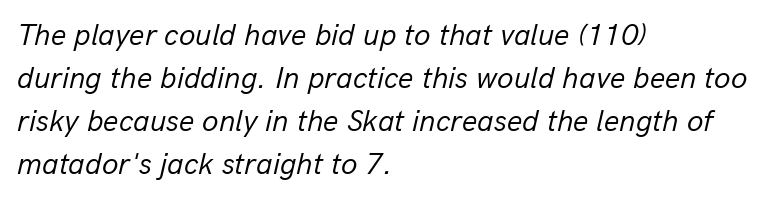
The image shows 30 px regular-weight type, italic (leaning right); set left-aligned, normal line spacing (1.43x), normal letter spacing, not underlined; low stroke contrast and a medium x-height.
